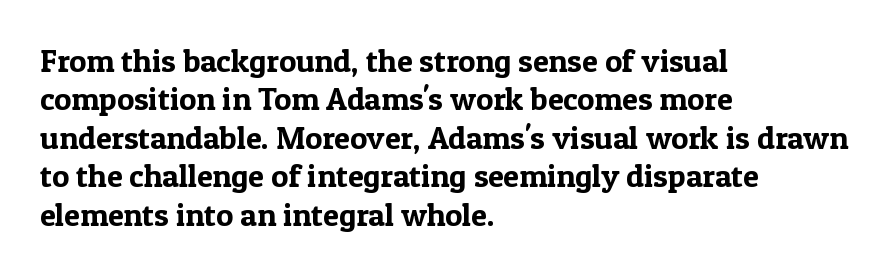
The image shows 32 px serif type, upright; set left-aligned, line spacing 1.2x, normal letter spacing, not underlined; a medium x-height.
